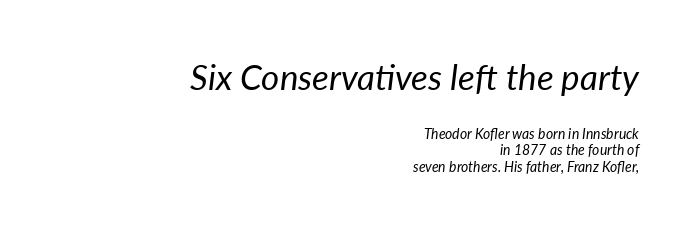
Q: Is the text bold? A: No.
Q: Is the text italic (slanted)? A: Yes, it leans right by about 7 degrees.
Q: Is the text underlined? A: No.
Q: How is the paragraph aligned? A: Right-aligned.
Q: Is the spacing between letters normal or unusually wide? A: Normal.
Q: Which block of text is set in a larger size, the first (top) or the second (bottom)? A: The first (top) one.
Q: Width (condensed, normal, or wide)? A: Normal.
Q: Stroke contrast? A: Low.
Q: x-height? A: Medium.
Q: Monospaced? A: No.
